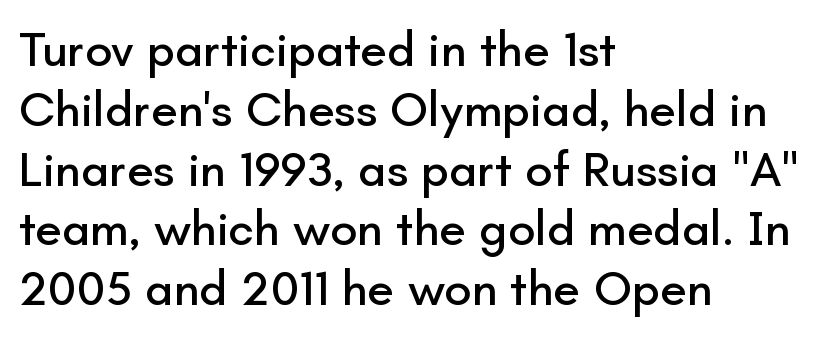
{"serif": "no", "italic": "no", "width": "normal", "stroke_contrast": "low", "x_height": "small", "monospaced": "no", "underline": "no", "align": "left", "line_spacing_ratio": 1.22, "letter_spacing": "normal", "letter_spacing_em": 0.0, "glyph_px": 49}
